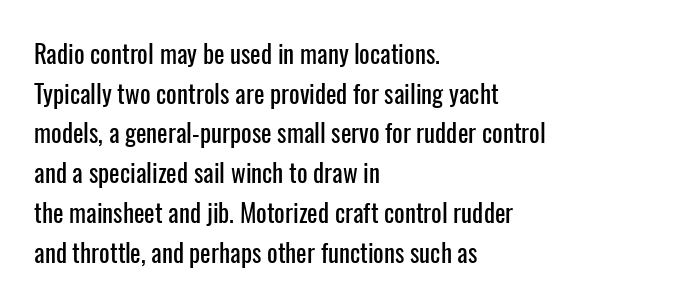
The image shows 25 px text type, upright; set left-aligned, normal line spacing (1.59x), normal letter spacing, not underlined.
